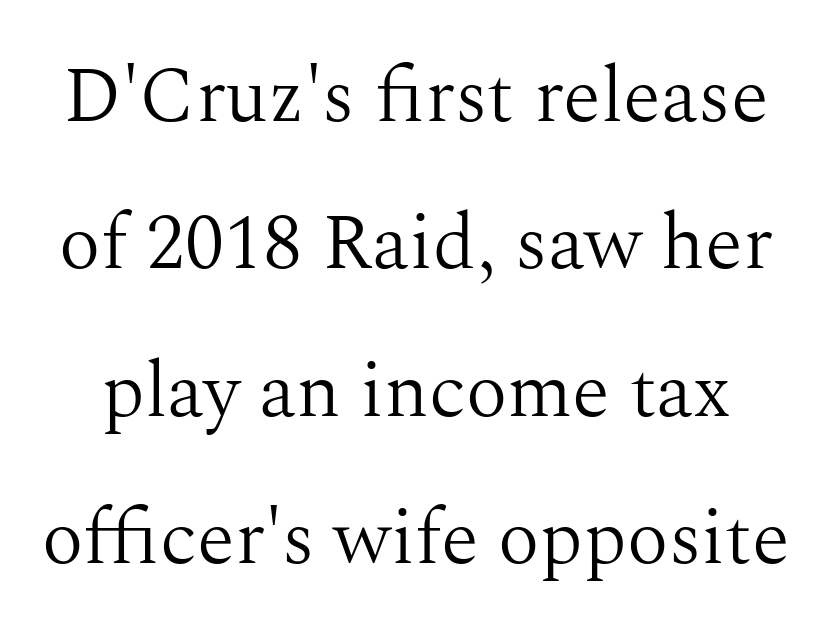
Q: Is the text bold? A: No.
Q: Is the text italic (slanted)? A: No, it is upright.
Q: Is the typeface a serif or a sans-serif typeface? A: Serif.
Q: Is the text underlined? A: No.
Q: Is the spacing between letters normal or unusually wide? A: Normal.
Q: Width (condensed, normal, or wide)? A: Normal.
Q: Stroke contrast? A: Medium.
Q: x-height? A: Medium.
Q: Monospaced? A: No.
